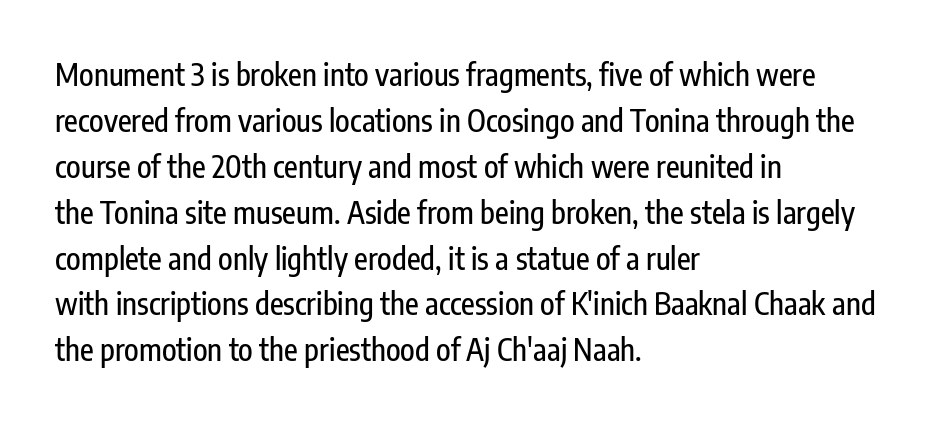
{"serif": "no", "italic": "no", "width": "condensed", "stroke_contrast": "low", "x_height": "medium", "monospaced": "no", "underline": "no", "align": "left", "line_spacing": "normal", "line_spacing_ratio": 1.53, "letter_spacing": "normal", "letter_spacing_em": 0.0, "glyph_px": 30}
